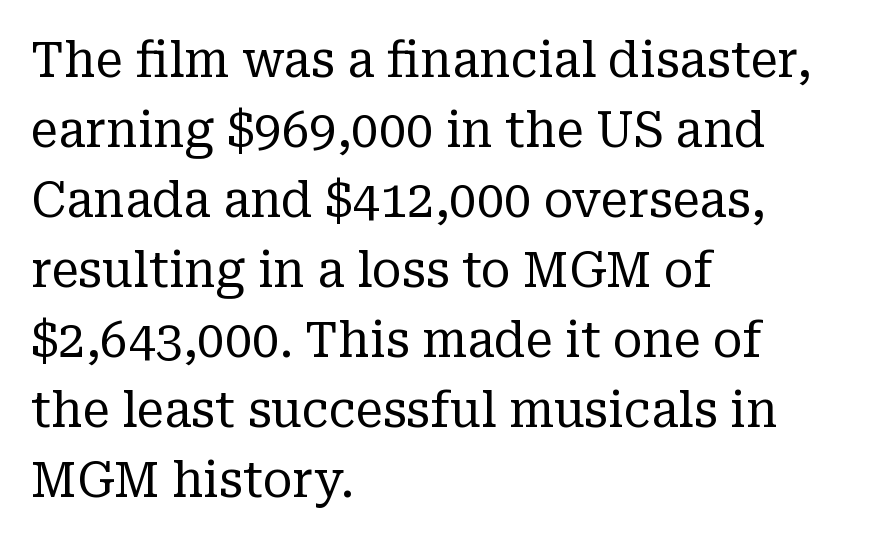
The image shows 49 px regular-weight serif type, upright; set left-aligned, normal line spacing (1.43x), normal letter spacing, not underlined; low stroke contrast and a medium x-height.
